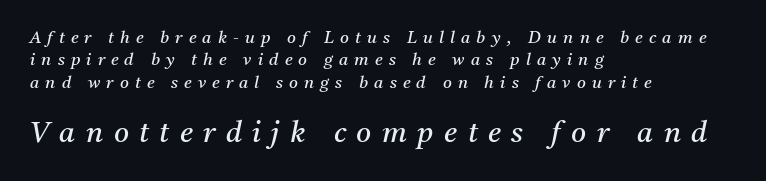
The image shows 29 px regular-weight serif type, italic (leaning right); set left-aligned, normal line spacing (1.31x), unusually wide letter spacing (+0.36 em), not underlined; the second (bottom) block is 1.71x larger; medium stroke contrast and a medium x-height.
